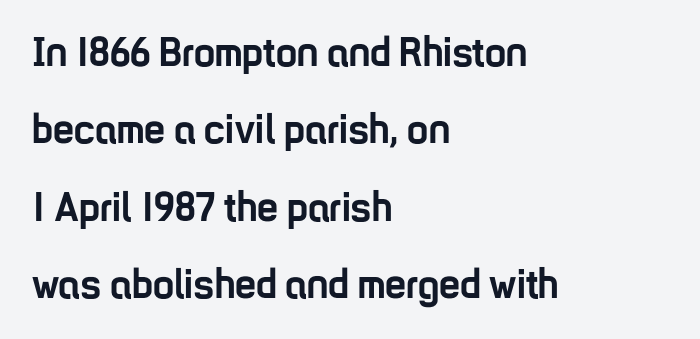
{"serif": "no", "italic": "no", "bold": "yes", "weight": "semibold", "width": "condensed", "stroke_contrast": "low", "x_height": "medium", "monospaced": "no", "underline": "no", "align": "left", "line_spacing_ratio": 1.84, "letter_spacing": "normal", "letter_spacing_em": 0.0, "glyph_px": 42}
